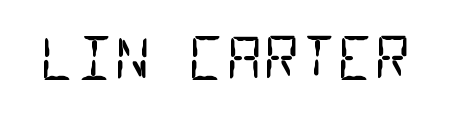
The image shows 57 px regular-weight, condensed sans-serif type, monospaced; set normal letter spacing, not underlined; low stroke contrast and a large x-height.
